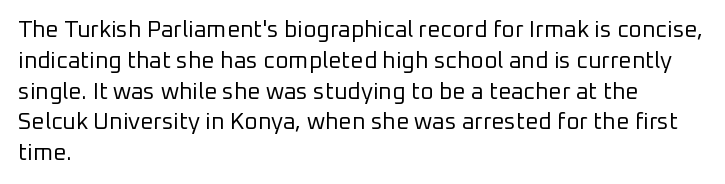
The image shows 23 px text type, upright; set left-aligned, normal line spacing (1.34x), normal letter spacing, not underlined.
